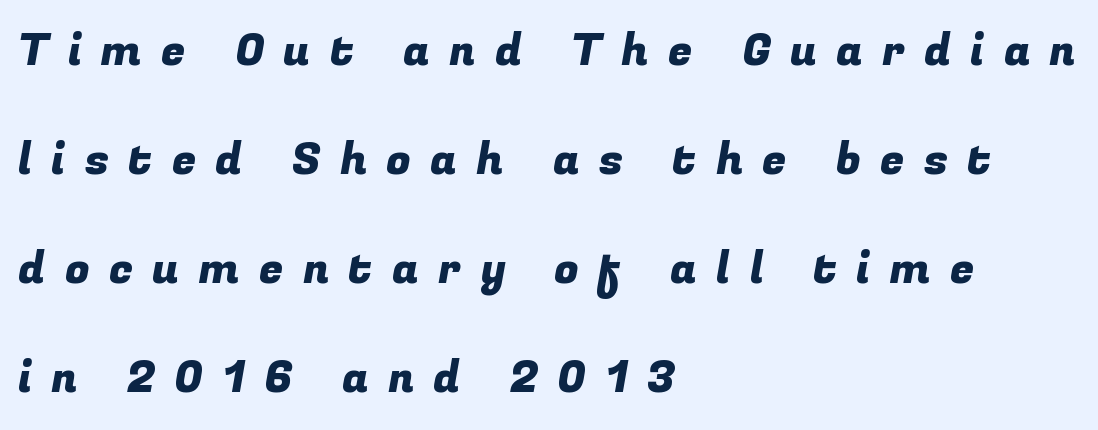
These lines stand farther apart than default settings would place them. Each line starts at the same left margin while the right side varies. Typographically, this falls in the sans-serif category. Here the glyphs are tracked loosely, breaking word shapes into spaced letters. Character widths vary here, with narrow letters taking less room than wide ones. A bare baseline throughout the passage.
